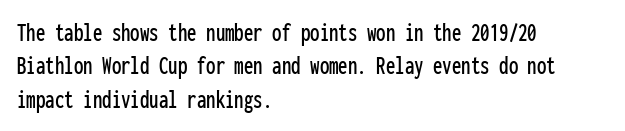
The image shows 27 px text type, upright; set left-aligned, line spacing 1.24x, normal letter spacing, not underlined.
